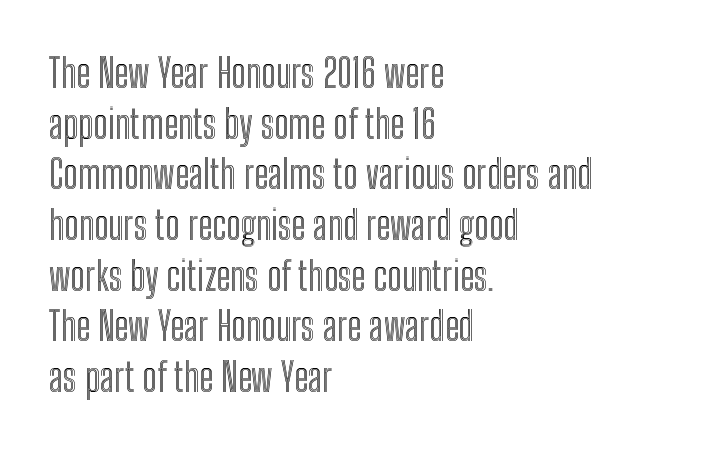
The image shows 39 px condensed type, upright; set left-aligned, normal line spacing (1.3x), normal letter spacing, not underlined; a medium x-height.
